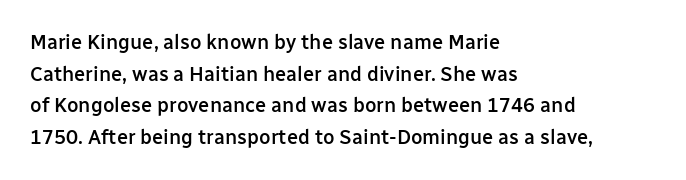
The image shows 20 px text type, upright; set left-aligned, normal line spacing (1.58x), normal letter spacing, not underlined.
